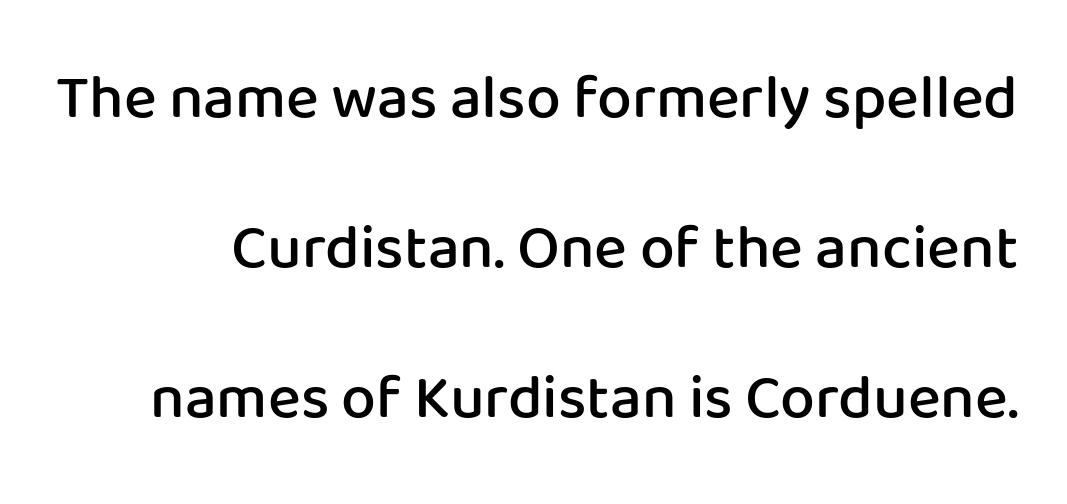
Glance below the letters and you will spot only blank space. The line-height multiplier appears high, well above default. How heavy is the stroke? Medium-heavy — a semibold, shy of bold. The passage shown is typed in a proportional face where columns would drift.
